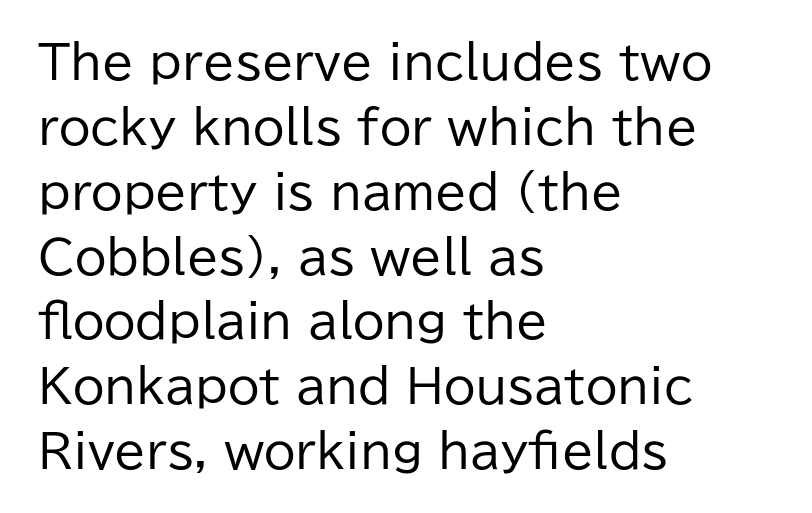
Q: Is the text bold? A: No.
Q: Is the text italic (slanted)? A: No, it is upright.
Q: Is the typeface a serif or a sans-serif typeface? A: Sans-serif.
Q: Is the text underlined? A: No.
Q: How is the paragraph aligned? A: Left-aligned.
Q: Is the spacing between letters normal or unusually wide? A: Normal.
Q: Is the spacing between lines tight, normal or loose? A: Normal.
Q: Width (condensed, normal, or wide)? A: Normal.
Q: Stroke contrast? A: Low.
Q: x-height? A: Medium.
Q: Monospaced? A: No.
